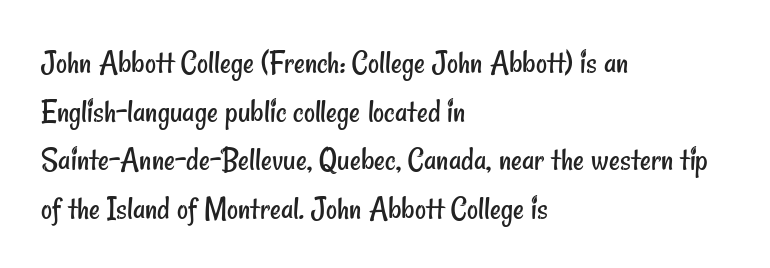
The image shows 34 px regular-weight, condensed sans-serif type; set left-aligned, normal line spacing (1.43x), normal letter spacing, not underlined; low stroke contrast and a small x-height.
